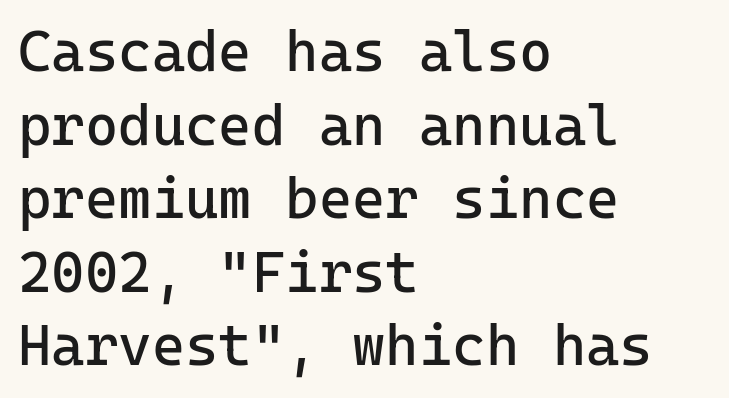
{"serif": "no", "italic": "no", "bold": "no", "weight": "regular", "width": "normal", "stroke_contrast": "low", "x_height": "medium", "underline": "no", "align": "left", "line_spacing": "normal", "line_spacing_ratio": 1.29, "letter_spacing": "normal", "letter_spacing_em": 0.0, "glyph_px": 57}
